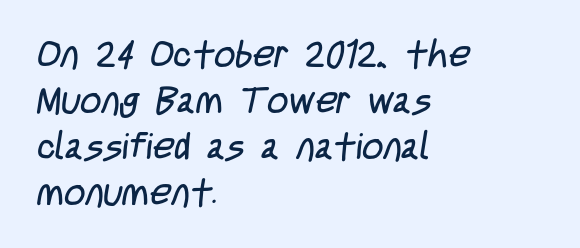
{"serif": "no", "bold": "no", "weight": "regular", "width": "condensed", "stroke_contrast": "low", "x_height": "large", "monospaced": "no", "underline": "no", "align": "left", "line_spacing_ratio": 1.24, "letter_spacing": "normal", "letter_spacing_em": 0.0, "glyph_px": 37}
